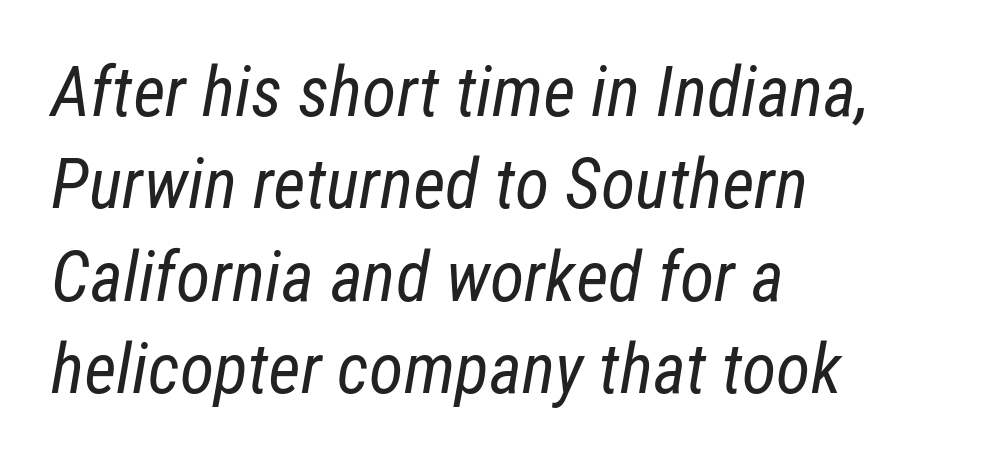
Q: Is the text bold? A: No.
Q: Is the text italic (slanted)? A: Yes, it leans right by about 12 degrees.
Q: Is the text underlined? A: No.
Q: How is the paragraph aligned? A: Left-aligned.
Q: Is the spacing between letters normal or unusually wide? A: Normal.
Q: Is the spacing between lines tight, normal or loose? A: Normal.
Q: Width (condensed, normal, or wide)? A: Condensed.
Q: Stroke contrast? A: Low.
Q: x-height? A: Medium.
Q: Monospaced? A: No.
